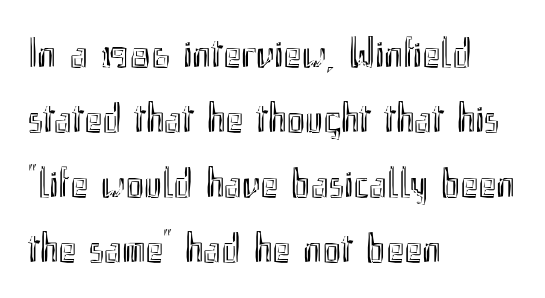
Does the lettering tilt? It doesn't — this is upright. The passage shown stacks its lines at a standard gap. These lines keep a tight, regular rhythm from letter to letter. The space beneath each line is pristine and unruled. In CSS terms this would be text-align: left. Each letter keeps its own natural width here, so spacing adapts to shape.
